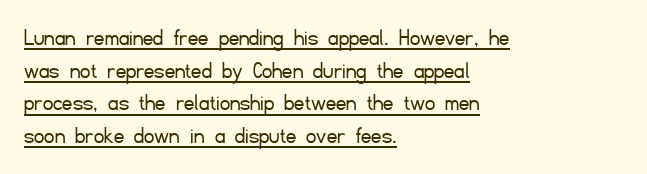
Q: Is the text bold? A: No.
Q: Is the text italic (slanted)? A: No, it is upright.
Q: Is the text underlined? A: Yes.
Q: How is the paragraph aligned? A: Left-aligned.
Q: Is the spacing between letters normal or unusually wide? A: Normal.
Q: Is the spacing between lines tight, normal or loose? A: Normal.
